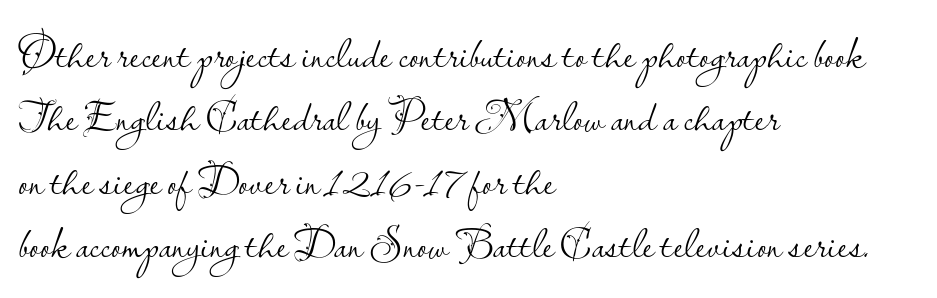
{"serif": "no", "bold": "no", "weight": "light", "width": "normal", "stroke_contrast": "low", "x_height": "small", "monospaced": "no", "underline": "no", "align": "left", "line_spacing": "normal", "line_spacing_ratio": 1.44, "letter_spacing": "normal", "letter_spacing_em": 0.0, "glyph_px": 44}
